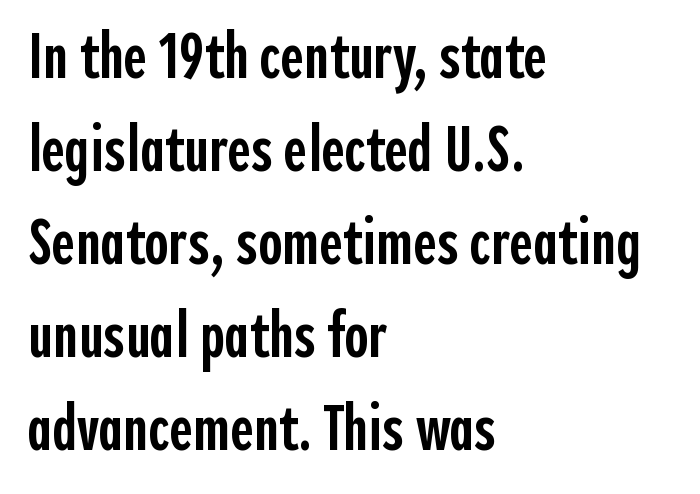
Q: Is the text bold? A: Semi-bold.
Q: Is the text italic (slanted)? A: No, it is upright.
Q: Is the typeface a serif or a sans-serif typeface? A: Sans-serif.
Q: Is the text underlined? A: No.
Q: How is the paragraph aligned? A: Left-aligned.
Q: Is the spacing between letters normal or unusually wide? A: Normal.
Q: Is the spacing between lines tight, normal or loose? A: Normal.
Q: Width (condensed, normal, or wide)? A: Condensed.
Q: x-height? A: Medium.
Q: Monospaced? A: No.
